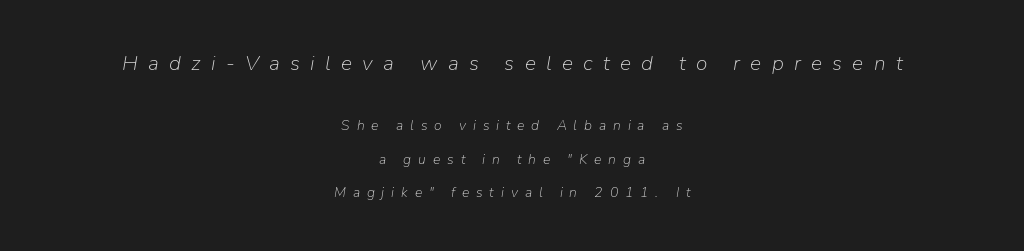
The image shows 21 px text type, italic (leaning right); set centered, loose line spacing (2.4x), unusually wide letter spacing (+0.49 em), not underlined; the first (top) block is 1.5x larger.
